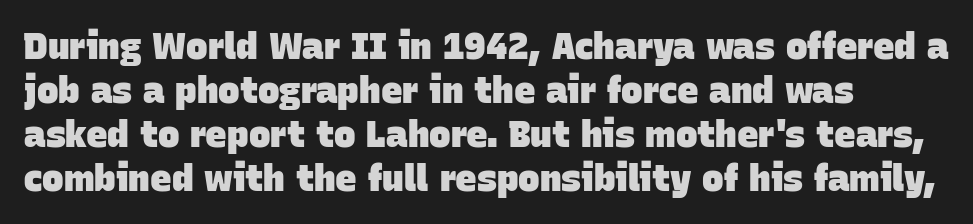
Q: Is the text bold? A: Yes.
Q: Is the typeface a serif or a sans-serif typeface? A: Sans-serif.
Q: Is the text underlined? A: No.
Q: How is the paragraph aligned? A: Left-aligned.
Q: Is the spacing between letters normal or unusually wide? A: Normal.
Q: Width (condensed, normal, or wide)? A: Normal.
Q: Stroke contrast? A: Low.
Q: x-height? A: Large.
Q: Monospaced? A: No.
